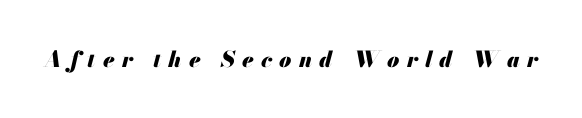
Q: Is the text bold? A: Yes.
Q: Is the text italic (slanted)? A: Yes, it leans right by about 13 degrees.
Q: Is the text underlined? A: No.
Q: Is the spacing between letters normal or unusually wide? A: Unusually wide.
